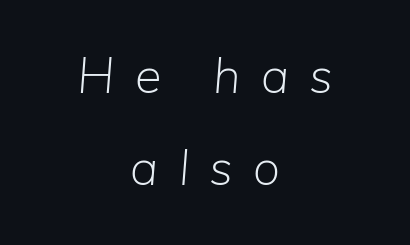
{"italic": "yes", "lean": "right", "slant_degrees": 5, "bold": "no", "weight": "light", "width": "normal", "stroke_contrast": "low", "x_height": "medium", "monospaced": "no", "underline": "no", "align": "center", "line_spacing_ratio": 1.84, "letter_spacing": "wide", "letter_spacing_em": 0.4, "glyph_px": 50}
